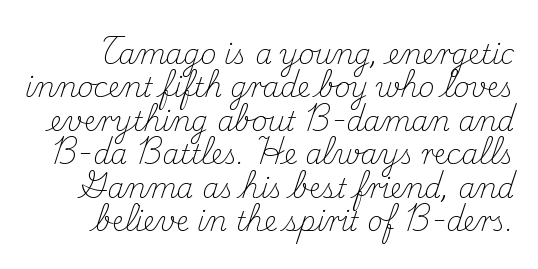
Default kerning and tracking; the words read as compact shapes. Descenders are the only things crossing below the line. No chunkiness to these letters — they're not bold.
